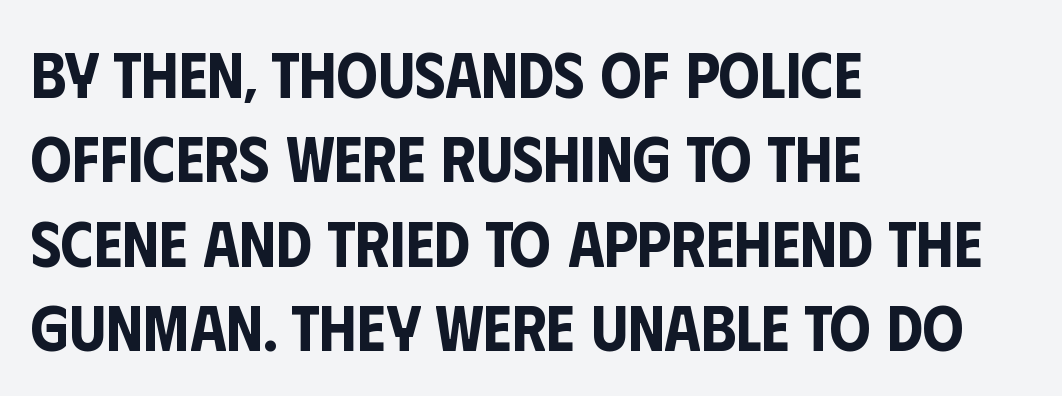
The image shows 65 px condensed sans-serif type, upright; set left-aligned, normal line spacing (1.3x), normal letter spacing, not underlined; low stroke contrast and a large x-height.
